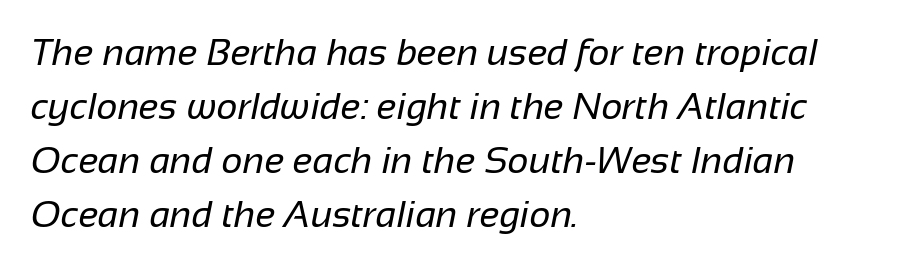
Q: Is the text bold? A: No.
Q: Is the typeface a serif or a sans-serif typeface? A: Sans-serif.
Q: Is the text underlined? A: No.
Q: How is the paragraph aligned? A: Left-aligned.
Q: Is the spacing between letters normal or unusually wide? A: Normal.
Q: Is the spacing between lines tight, normal or loose? A: Normal.
Q: Width (condensed, normal, or wide)? A: Normal.
Q: Stroke contrast? A: Low.
Q: x-height? A: Medium.
Q: Monospaced? A: No.
